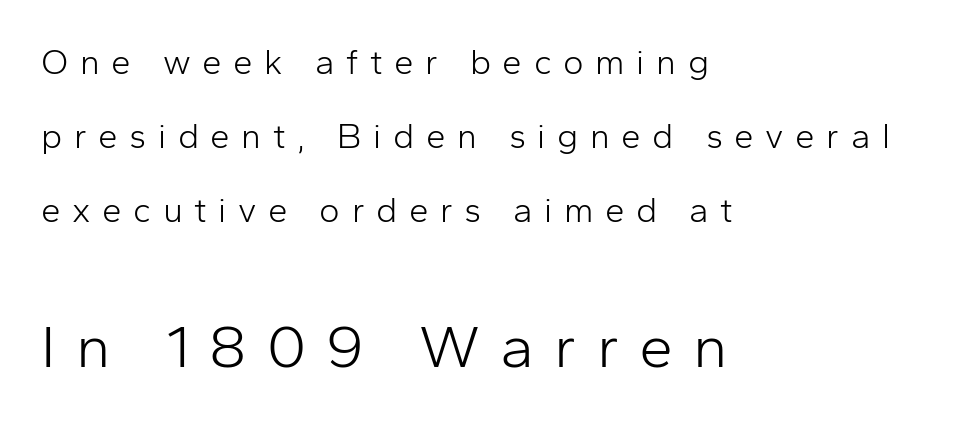
Q: Is the text bold? A: No.
Q: Is the text italic (slanted)? A: No, it is upright.
Q: Is the typeface a serif or a sans-serif typeface? A: Sans-serif.
Q: Is the text underlined? A: No.
Q: How is the paragraph aligned? A: Left-aligned.
Q: Is the spacing between letters normal or unusually wide? A: Unusually wide.
Q: Is the spacing between lines tight, normal or loose? A: Loose.
Q: Which block of text is set in a larger size, the first (top) or the second (bottom)? A: The second (bottom) one.
Q: Width (condensed, normal, or wide)? A: Normal.
Q: Stroke contrast? A: Low.
Q: x-height? A: Medium.
Q: Monospaced? A: No.
